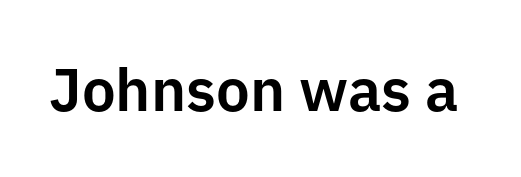
The tracking reads as untouched default to a designer's eye. What kind of face is this? One without serifs — a sans. In terms of posture, this sample is upright. Rule under the text: the space is simply empty. You could not count columns in this text — the font is proportionally spaced.
